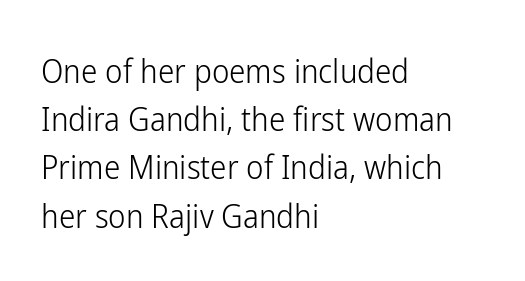
Q: Is the text bold? A: No.
Q: Is the text italic (slanted)? A: No, it is upright.
Q: Is the typeface a serif or a sans-serif typeface? A: Sans-serif.
Q: Is the text underlined? A: No.
Q: How is the paragraph aligned? A: Left-aligned.
Q: Is the spacing between letters normal or unusually wide? A: Normal.
Q: Is the spacing between lines tight, normal or loose? A: Normal.
Q: Width (condensed, normal, or wide)? A: Condensed.
Q: Stroke contrast? A: Low.
Q: x-height? A: Medium.
Q: Monospaced? A: No.
